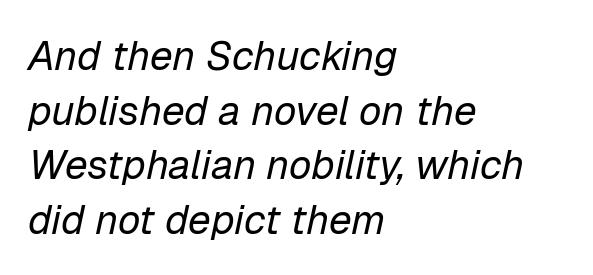
Q: Is the text bold? A: No.
Q: Is the text italic (slanted)? A: Yes, it leans right by about 12 degrees.
Q: Is the text underlined? A: No.
Q: How is the paragraph aligned? A: Left-aligned.
Q: Is the spacing between letters normal or unusually wide? A: Normal.
Q: Is the spacing between lines tight, normal or loose? A: Normal.
Q: Width (condensed, normal, or wide)? A: Normal.
Q: Stroke contrast? A: Low.
Q: x-height? A: Medium.
Q: Monospaced? A: No.
